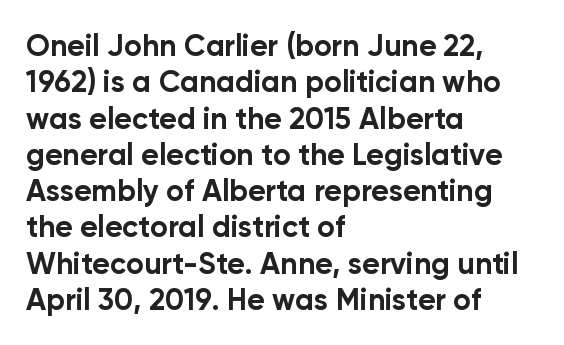
The image shows 30 px bold sans-serif type, upright; set left-aligned, line spacing 1.21x, normal letter spacing, not underlined; low stroke contrast and a medium x-height.
